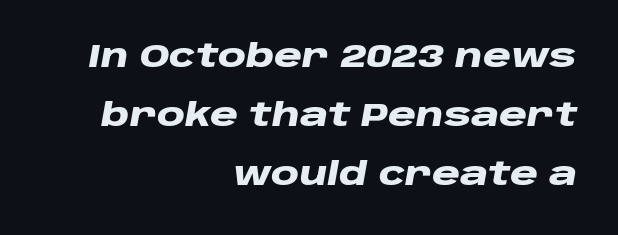
The image shows 32 px heavy, wide type, italic (leaning right); set right-aligned, line spacing 1.85x, normal letter spacing, not underlined; low stroke contrast and a large x-height.
